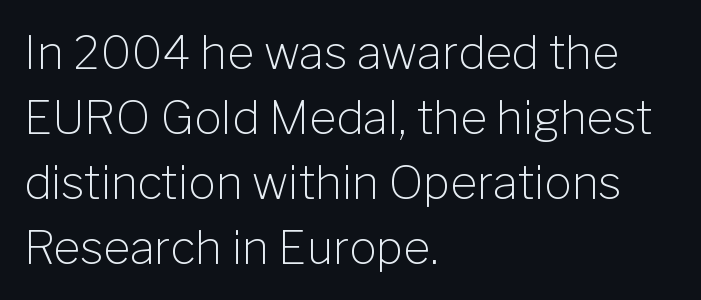
Q: Is the text bold? A: No.
Q: Is the text italic (slanted)? A: No, it is upright.
Q: Is the typeface a serif or a sans-serif typeface? A: Sans-serif.
Q: Is the text underlined? A: No.
Q: How is the paragraph aligned? A: Left-aligned.
Q: Is the spacing between letters normal or unusually wide? A: Normal.
Q: Is the spacing between lines tight, normal or loose? A: Normal.
Q: Width (condensed, normal, or wide)? A: Normal.
Q: Stroke contrast? A: Low.
Q: x-height? A: Medium.
Q: Monospaced? A: No.
